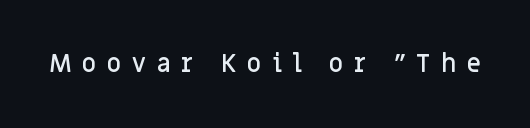
{"italic": "no", "bold": "semi", "underline": "no", "letter_spacing": "wide", "letter_spacing_em": 0.42, "glyph_px": 25}
